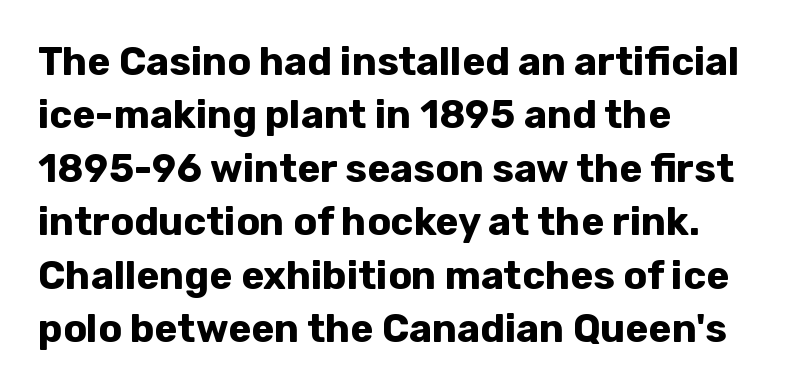
The image shows 39 px bold sans-serif type, upright; set left-aligned, normal line spacing (1.37x), normal letter spacing, not underlined; low stroke contrast and a medium x-height.
